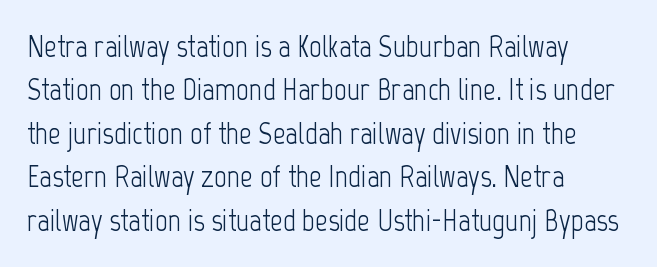
Q: Is the text bold? A: No.
Q: Is the text italic (slanted)? A: No, it is upright.
Q: Is the typeface a serif or a sans-serif typeface? A: Sans-serif.
Q: Is the text underlined? A: No.
Q: How is the paragraph aligned? A: Left-aligned.
Q: Is the spacing between letters normal or unusually wide? A: Normal.
Q: Is the spacing between lines tight, normal or loose? A: Normal.
Q: Width (condensed, normal, or wide)? A: Condensed.
Q: Stroke contrast? A: Low.
Q: x-height? A: Medium.
Q: Monospaced? A: No.
